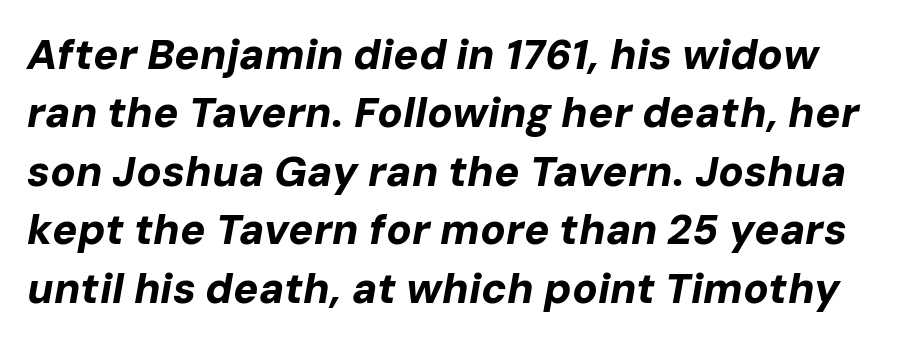
The image shows 42 px bold type, italic (leaning right); set normal line spacing (1.39x), normal letter spacing, not underlined; low stroke contrast and a medium x-height.
